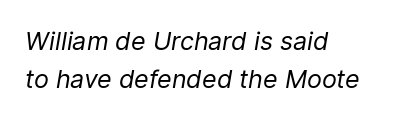
{"italic": "yes", "lean": "right", "slant_degrees": 9, "bold": "no", "underline": "no", "align": "left", "line_spacing": "normal", "line_spacing_ratio": 1.51, "letter_spacing": "normal", "letter_spacing_em": 0.0, "glyph_px": 25}
